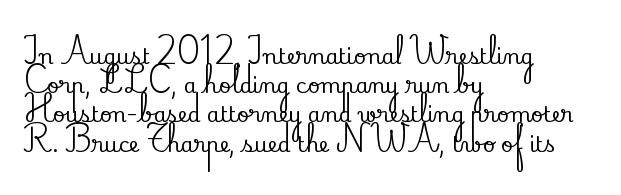
Each word holds together tightly as a unit, with standard inter-letter gaps. Left-aligned paragraph, ragged on the right. The vertical gap from one line to the next is medium. Nope, not italic — everything's standing straight. Check the space under the baseline: it is left empty.
